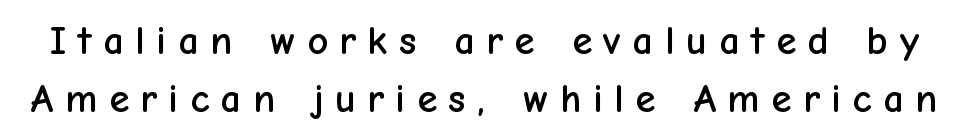
The image shows 41 px sans-serif type, upright; set normal line spacing (1.41x), unusually wide letter spacing (+0.28 em), not underlined; low stroke contrast and a medium x-height.
